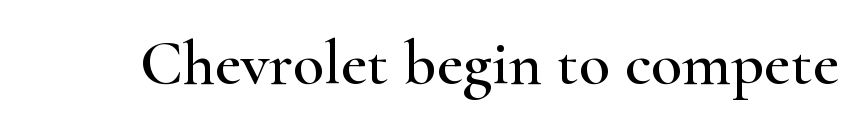
Standard letterfit; no display-style spreading of the glyphs. A typesetter would call this proportional, since set widths differ per character. Characters remain perfectly vertical along every line. Rule under the text: the space is simply empty. Small tapered or slab feet sit at the stroke ends, so this counts as serif.
